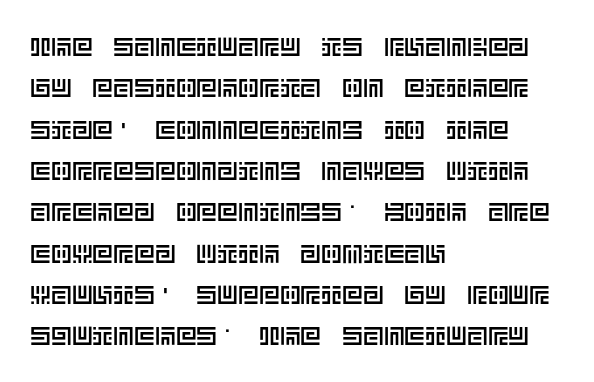
The image shows 26 px text type, upright; set left-aligned, normal line spacing (1.59x), normal letter spacing, not underlined.
